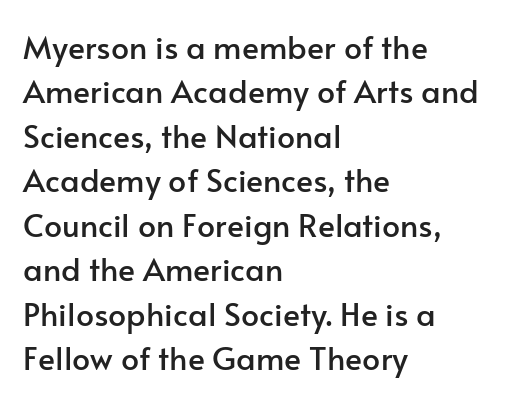
{"serif": "no", "italic": "no", "width": "normal", "stroke_contrast": "low", "x_height": "small", "monospaced": "no", "underline": "no", "align": "left", "line_spacing": "normal", "line_spacing_ratio": 1.39, "letter_spacing": "normal", "letter_spacing_em": 0.0, "glyph_px": 32}
